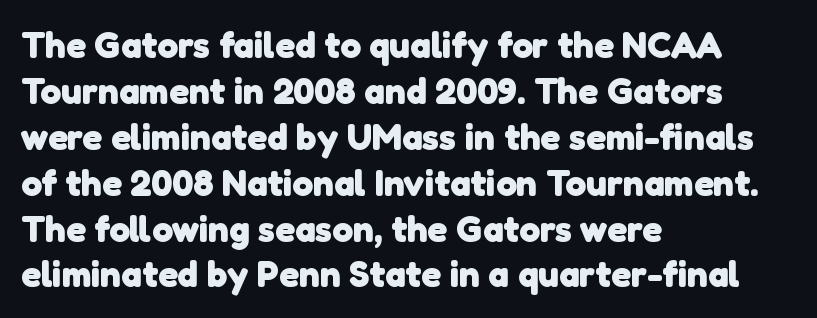
Q: Is the text bold? A: Yes.
Q: Is the typeface a serif or a sans-serif typeface? A: Sans-serif.
Q: Is the text underlined? A: No.
Q: How is the paragraph aligned? A: Left-aligned.
Q: Is the spacing between letters normal or unusually wide? A: Normal.
Q: Width (condensed, normal, or wide)? A: Normal.
Q: Stroke contrast? A: Low.
Q: x-height? A: Medium.
Q: Monospaced? A: No.
